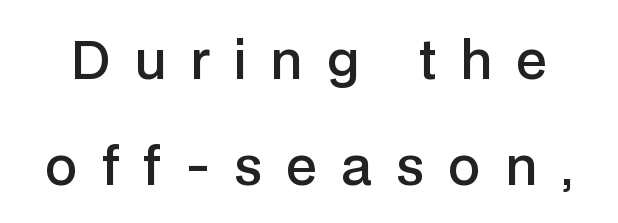
{"serif": "no", "italic": "no", "bold": "semi", "weight": "semibold", "width": "normal", "stroke_contrast": "low", "x_height": "medium", "monospaced": "no", "underline": "no", "line_spacing": "loose", "line_spacing_ratio": 2.04, "letter_spacing": "wide", "letter_spacing_em": 0.46, "glyph_px": 52}
